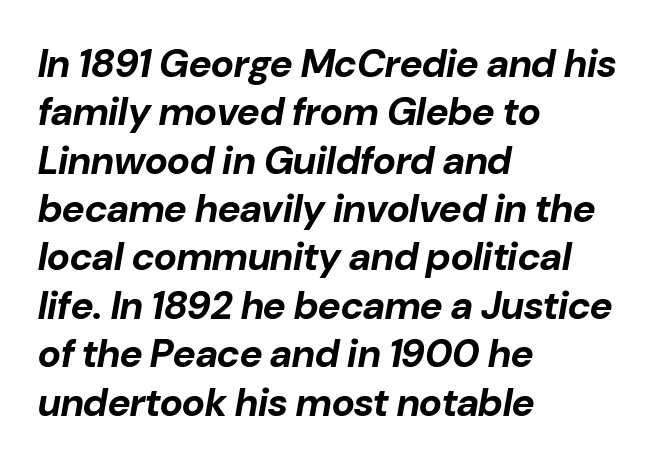
Q: Is the text bold? A: Yes.
Q: Is the text italic (slanted)? A: Yes, it leans right by about 10 degrees.
Q: Is the text underlined? A: No.
Q: How is the paragraph aligned? A: Left-aligned.
Q: Is the spacing between letters normal or unusually wide? A: Normal.
Q: Width (condensed, normal, or wide)? A: Normal.
Q: Stroke contrast? A: Low.
Q: x-height? A: Medium.
Q: Monospaced? A: No.
